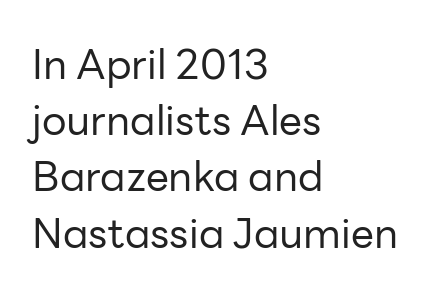
Casual observation: everything's shoved over to the left. The space beneath each line is pristine and unruled. Horizontal bands of white between lines are of average thickness. Check where the strokes stop: nothing finishes them off — pure sans. Does the lettering tilt? It doesn't — this is upright.
